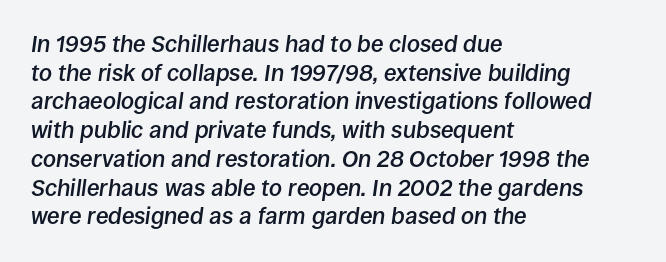
Descender tails drop into unmarked territory. Vertically, the passage feels balanced, rows spaced as you'd expect. The face used here has a pronounced slope to its letters. The rendering keeps characters at their native spacing.
